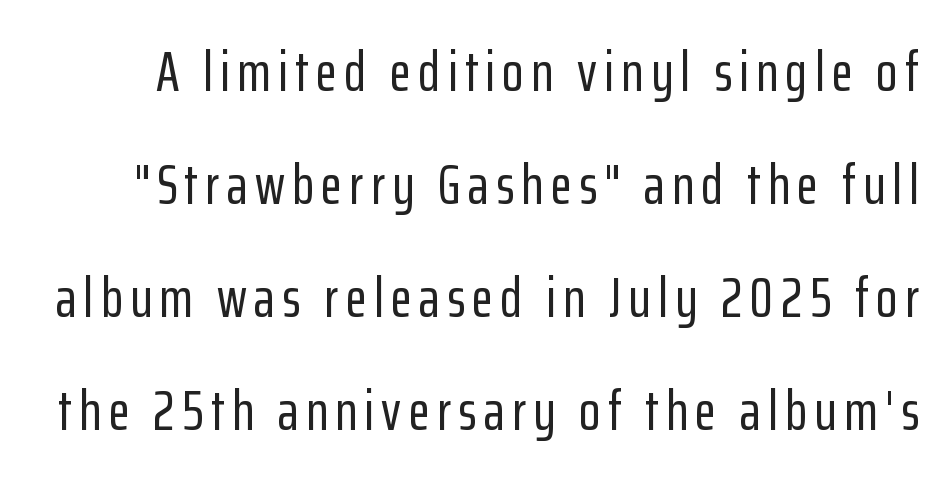
{"serif": "no", "italic": "no", "width": "condensed", "stroke_contrast": "low", "x_height": "medium", "monospaced": "no", "underline": "no", "line_spacing": "loose", "line_spacing_ratio": 2.02, "glyph_px": 56}
